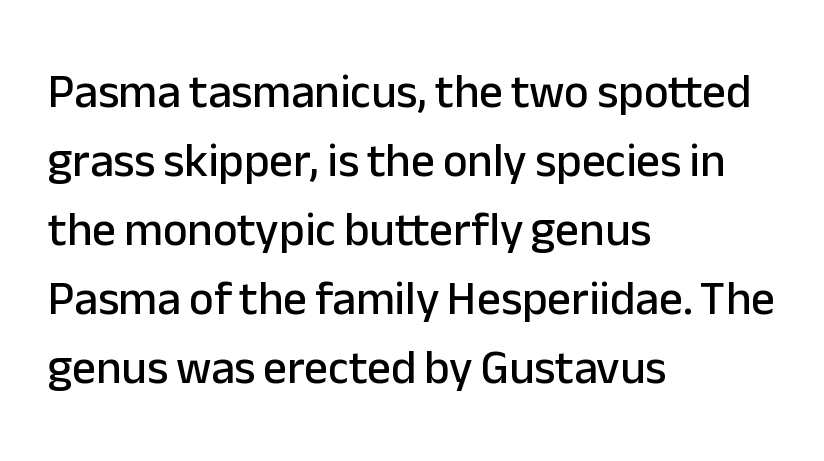
Q: Is the text italic (slanted)? A: No, it is upright.
Q: Is the typeface a serif or a sans-serif typeface? A: Sans-serif.
Q: Is the text underlined? A: No.
Q: How is the paragraph aligned? A: Left-aligned.
Q: Is the spacing between letters normal or unusually wide? A: Normal.
Q: Is the spacing between lines tight, normal or loose? A: Normal.
Q: Width (condensed, normal, or wide)? A: Normal.
Q: Stroke contrast? A: Low.
Q: x-height? A: Medium.
Q: Monospaced? A: No.
